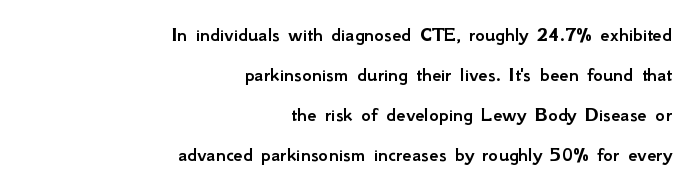
Line ends are locked; line starts wander. This is the regular roman posture of the typeface. Quick note: underline off. The designer dialed line spacing up above the default. The passage shown has conventional tracking throughout.
